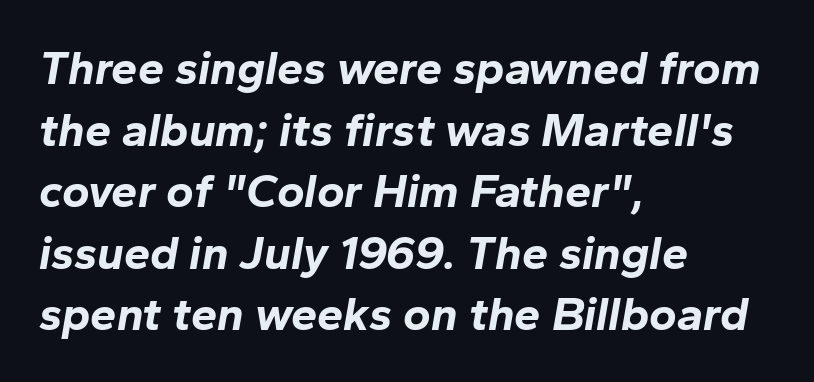
The image shows 47 px bold type, italic (leaning right); set left-aligned, normal line spacing (1.31x), normal letter spacing, not underlined; low stroke contrast and a medium x-height.
